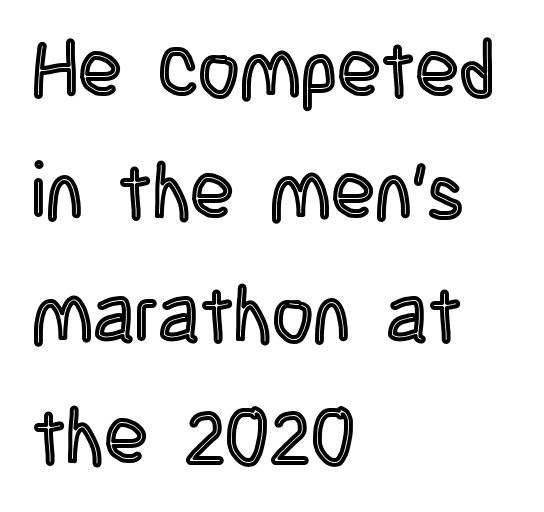
{"italic": "no", "width": "condensed", "x_height": "large", "monospaced": "no", "underline": "no", "align": "left", "line_spacing": "normal", "line_spacing_ratio": 1.53, "letter_spacing": "normal", "letter_spacing_em": 0.0, "glyph_px": 80}
